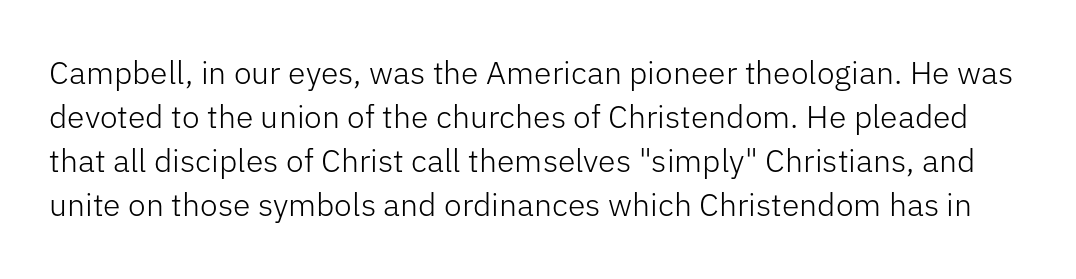
Q: Is the text bold? A: No.
Q: Is the text italic (slanted)? A: No, it is upright.
Q: Is the typeface a serif or a sans-serif typeface? A: Sans-serif.
Q: Is the text underlined? A: No.
Q: Is the spacing between letters normal or unusually wide? A: Normal.
Q: Is the spacing between lines tight, normal or loose? A: Normal.
Q: Width (condensed, normal, or wide)? A: Normal.
Q: Stroke contrast? A: Low.
Q: x-height? A: Medium.
Q: Monospaced? A: No.
